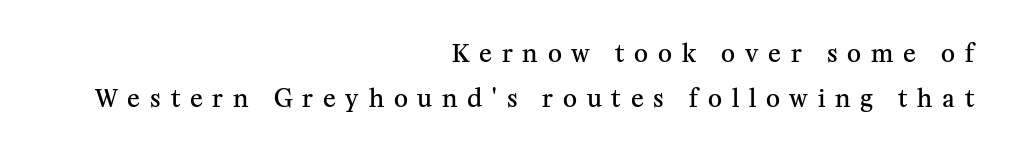
Rule under the text: the space is simply empty. Firm but not heavy-handed strokes: this text is semibold. A roman cut, with each character standing at attention. The tracking jumps out immediately: characters are airy and widely separated. The paragraph has a hard right edge and a soft left edge.
